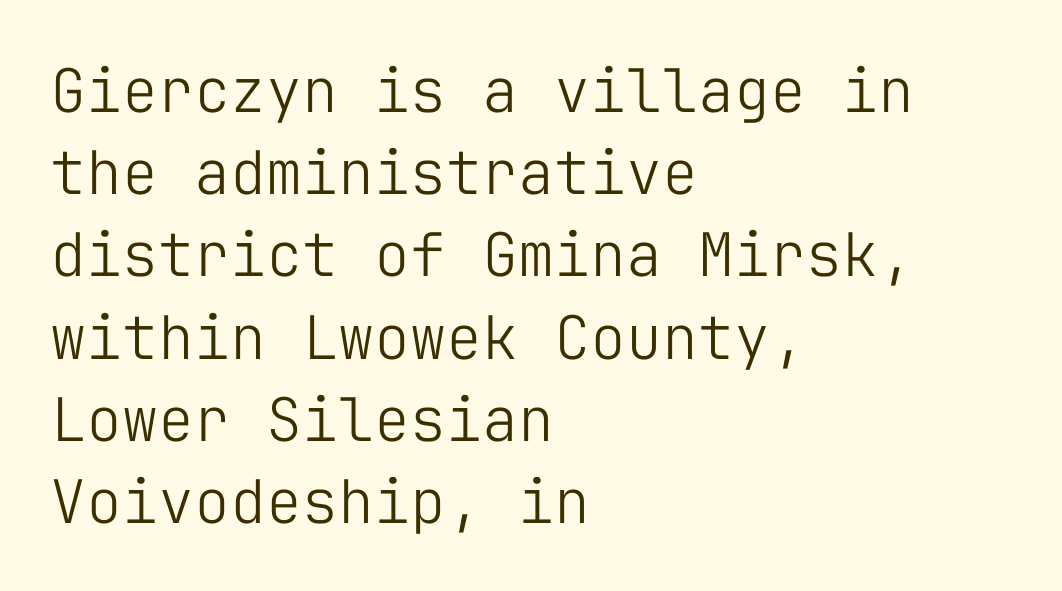
{"serif": "no", "italic": "no", "bold": "no", "weight": "light", "width": "normal", "stroke_contrast": "low", "x_height": "medium", "monospaced": "yes", "underline": "no", "align": "left", "line_spacing": "normal", "line_spacing_ratio": 1.37, "letter_spacing": "normal", "letter_spacing_em": 0.0, "glyph_px": 60}
